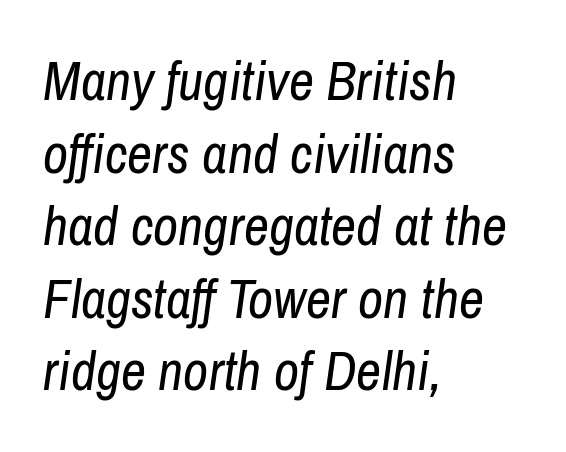
{"italic": "yes", "lean": "right", "slant_degrees": 8, "bold": "no", "weight": "regular", "width": "condensed", "stroke_contrast": "low", "x_height": "medium", "monospaced": "no", "underline": "no", "align": "left", "line_spacing": "normal", "line_spacing_ratio": 1.32, "letter_spacing": "normal", "letter_spacing_em": 0.0, "glyph_px": 55}
